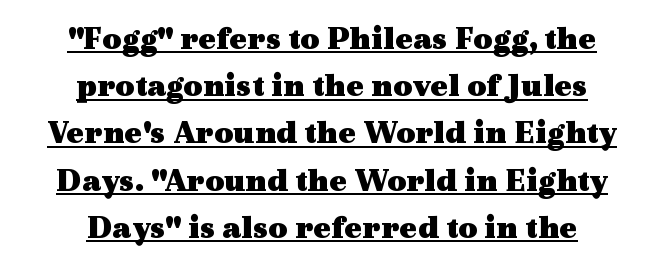
{"serif": "yes", "italic": "no", "bold": "yes", "weight": "heavy", "width": "wide", "x_height": "medium", "monospaced": "no", "underline": "yes", "align": "center", "line_spacing": "normal", "line_spacing_ratio": 1.43, "letter_spacing": "normal", "letter_spacing_em": 0.0, "glyph_px": 33}
